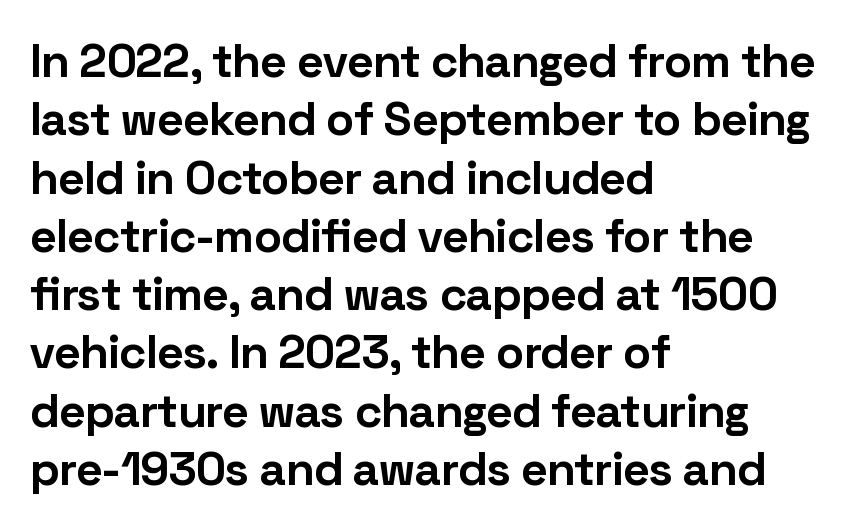
A student would call this left alignment; a typographer would say flush left, rag right. Looks like regular typesetting: each glyph gets only the width it needs. Letters rest on an invisible, unmarked baseline. The face used here has the dense, thick strokes of a bold. What stands out about the letter spacing? Nothing — it is the standard amount.
